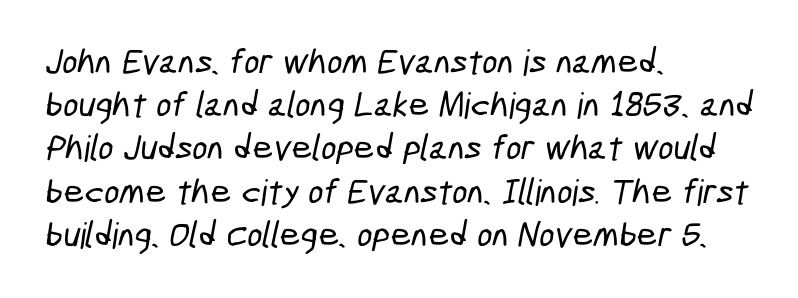
Q: Is the typeface a serif or a sans-serif typeface? A: Sans-serif.
Q: Is the text underlined? A: No.
Q: How is the paragraph aligned? A: Left-aligned.
Q: Is the spacing between letters normal or unusually wide? A: Normal.
Q: Width (condensed, normal, or wide)? A: Condensed.
Q: Stroke contrast? A: Low.
Q: x-height? A: Medium.
Q: Monospaced? A: No.
